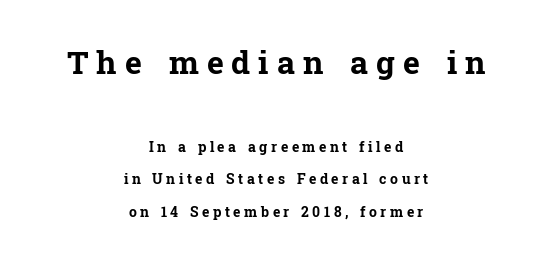
The image shows 32 px bold serif type, upright; set centered, loose line spacing (2.32x), unusually wide letter spacing (+0.25 em), not underlined; the first (top) block is 2.29x larger; low stroke contrast and a medium x-height.
